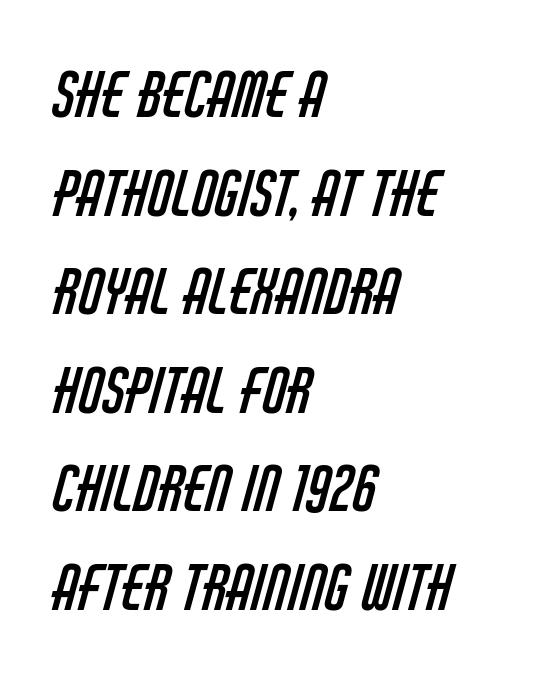
Short and long lines alike share a common starting point at left. The typesetting does not lean heavy: it is not bold. Normally led — the rows are evenly, conventionally spaced. Regarding serifs, this sample does without them.
